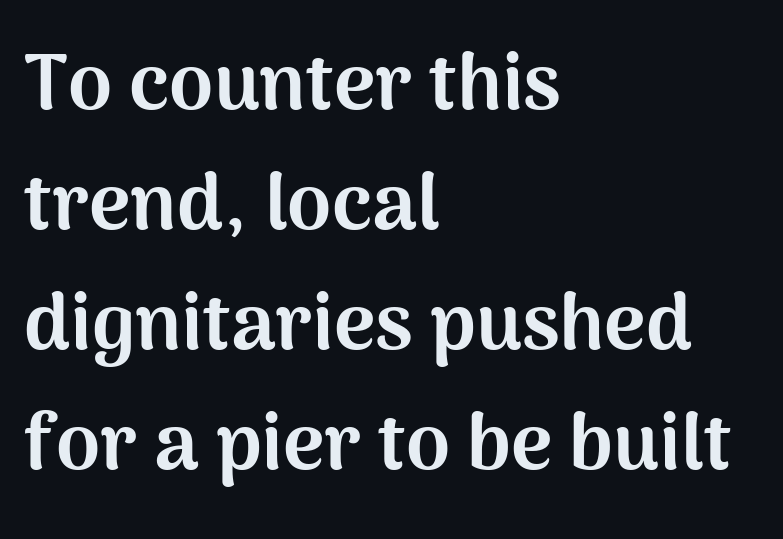
The image shows 79 px bold sans-serif type, upright; set left-aligned, normal line spacing (1.52x), normal letter spacing, not underlined; medium stroke contrast and a medium x-height.
